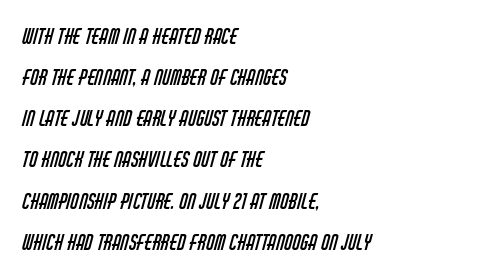
Q: Is the text bold? A: No.
Q: Is the text underlined? A: No.
Q: How is the paragraph aligned? A: Left-aligned.
Q: Is the spacing between letters normal or unusually wide? A: Normal.
Q: Is the spacing between lines tight, normal or loose? A: Loose.
